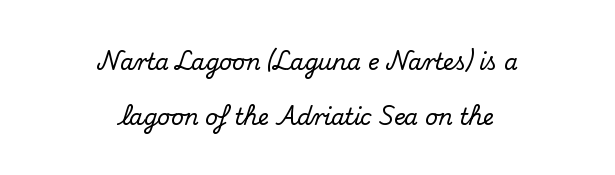
The rendering positions every line midway between the sides. Unmarked baselines from the first word to the last. The rendering keeps characters at their native spacing.
